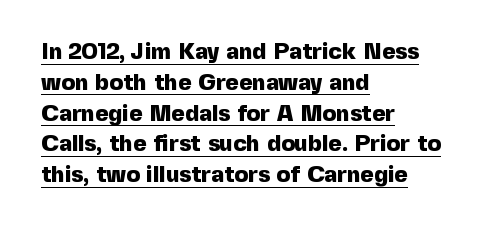
{"italic": "no", "bold": "yes", "underline": "yes", "align": "left", "line_spacing": "normal", "line_spacing_ratio": 1.34, "letter_spacing": "normal", "letter_spacing_em": 0.0, "glyph_px": 23}
